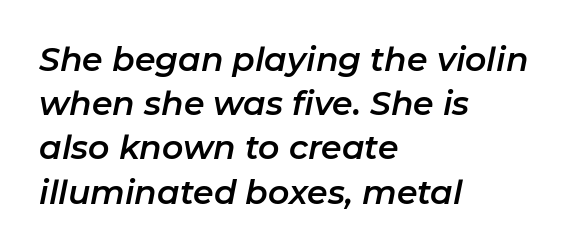
{"italic": "yes", "lean": "right", "slant_degrees": 11, "width": "normal", "stroke_contrast": "low", "x_height": "medium", "monospaced": "no", "underline": "no", "align": "left", "line_spacing": "normal", "line_spacing_ratio": 1.34, "letter_spacing": "normal", "letter_spacing_em": 0.0, "glyph_px": 33}
